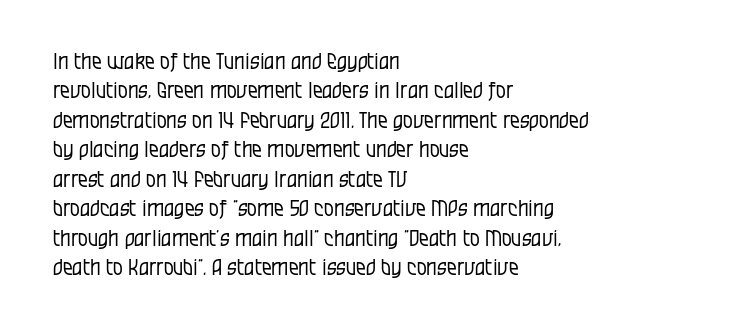
Bare-footed words on every line. Every stem runs plumb, perpendicular to the baseline. The typesetting does not lean heavy: it is not bold. Tracking value appears to be zero — textbook default spacing. The vertical gap from one line to the next is medium.
